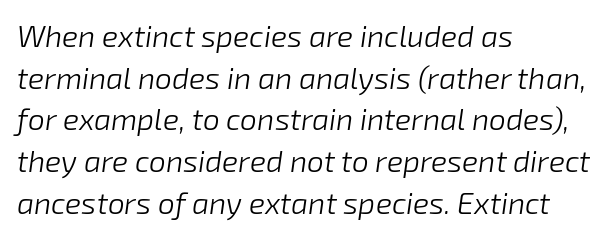
{"italic": "yes", "lean": "right", "slant_degrees": 8, "bold": "no", "weight": "light", "width": "normal", "stroke_contrast": "low", "x_height": "medium", "monospaced": "no", "underline": "no", "align": "left", "line_spacing": "normal", "line_spacing_ratio": 1.39, "letter_spacing": "normal", "letter_spacing_em": 0.0, "glyph_px": 30}
